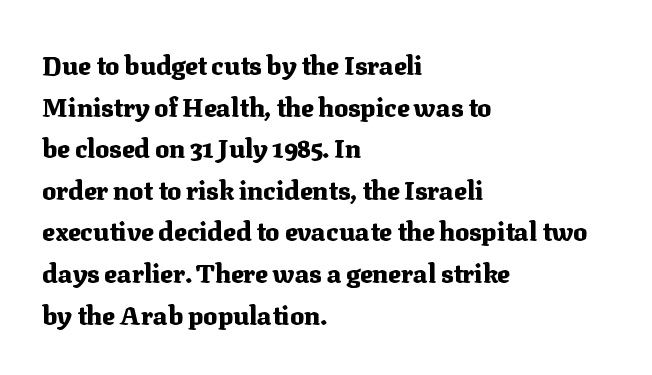
Q: Is the text bold? A: Yes.
Q: Is the text italic (slanted)? A: No, it is upright.
Q: Is the text underlined? A: No.
Q: How is the paragraph aligned? A: Left-aligned.
Q: Is the spacing between letters normal or unusually wide? A: Normal.
Q: Is the spacing between lines tight, normal or loose? A: Normal.
